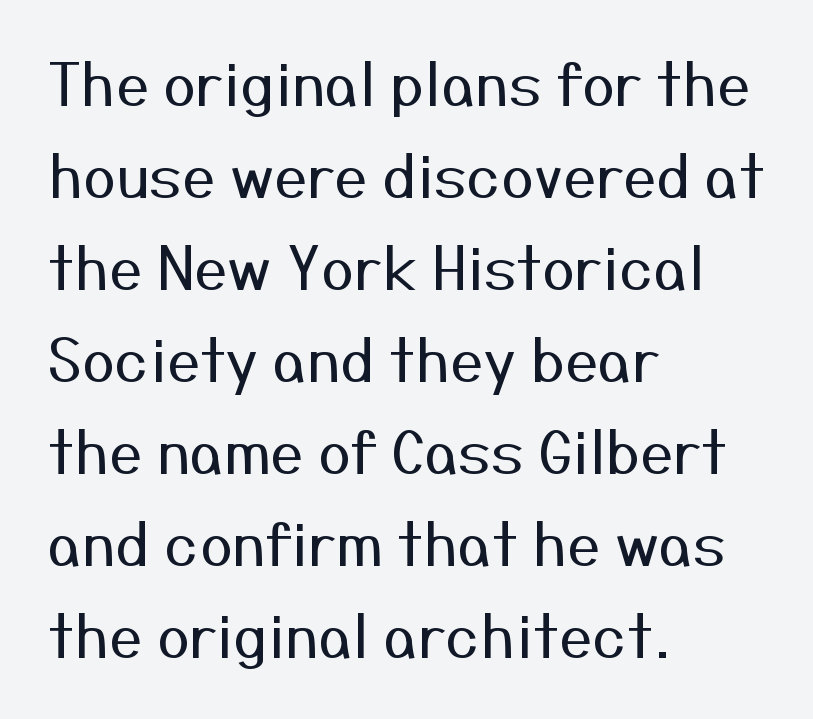
Q: Is the text bold? A: No.
Q: Is the text italic (slanted)? A: No, it is upright.
Q: Is the typeface a serif or a sans-serif typeface? A: Sans-serif.
Q: Is the text underlined? A: No.
Q: How is the paragraph aligned? A: Left-aligned.
Q: Is the spacing between letters normal or unusually wide? A: Normal.
Q: Is the spacing between lines tight, normal or loose? A: Normal.
Q: Width (condensed, normal, or wide)? A: Normal.
Q: Stroke contrast? A: Medium.
Q: x-height? A: Medium.
Q: Monospaced? A: No.
